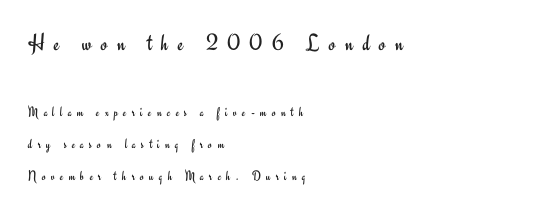
The image shows 24 px text type; set left-aligned, loose line spacing (2.31x), unusually wide letter spacing (+0.38 em), not underlined; the first (top) block is 1.71x larger.
